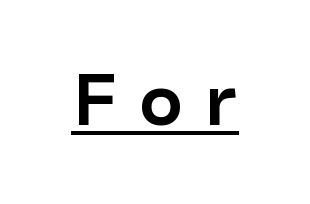
{"serif": "no", "italic": "no", "bold": "yes", "weight": "bold", "width": "normal", "stroke_contrast": "low", "x_height": "medium", "monospaced": "no", "underline": "yes", "letter_spacing": "wide", "letter_spacing_em": 0.29, "glyph_px": 71}
